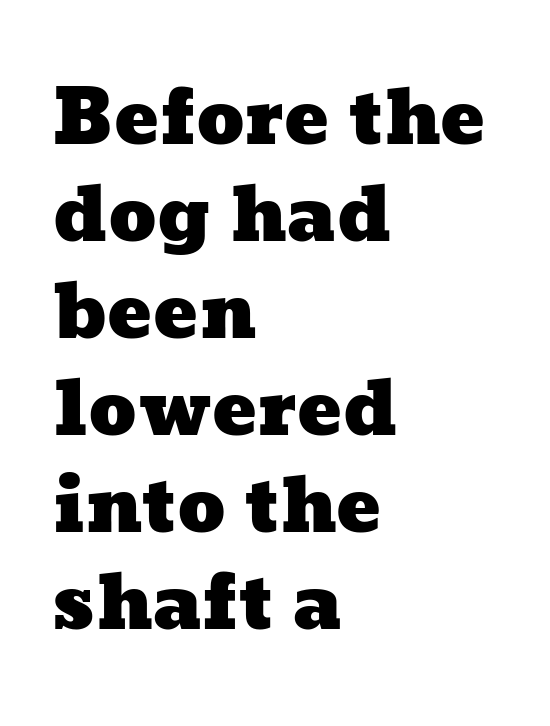
{"width": "wide", "stroke_contrast": "low", "x_height": "medium", "monospaced": "no", "underline": "no", "align": "left", "line_spacing": "normal", "line_spacing_ratio": 1.31, "letter_spacing": "normal", "letter_spacing_em": 0.0, "glyph_px": 74}
